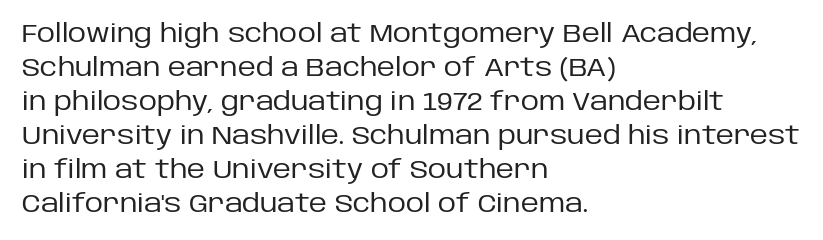
The image shows 25 px text type, upright; set left-aligned, normal line spacing (1.36x), normal letter spacing, not underlined.
